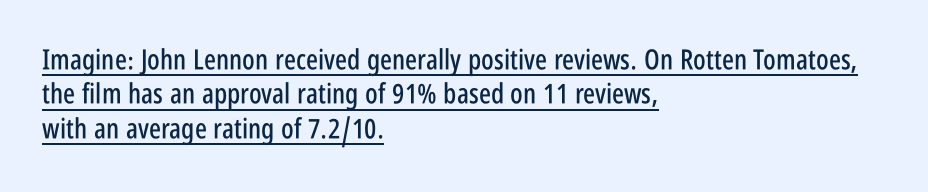
{"serif": "no", "italic": "no", "width": "condensed", "stroke_contrast": "low", "x_height": "large", "monospaced": "no", "underline": "yes", "align": "left", "line_spacing_ratio": 1.23, "letter_spacing": "normal", "letter_spacing_em": 0.0, "glyph_px": 28}
